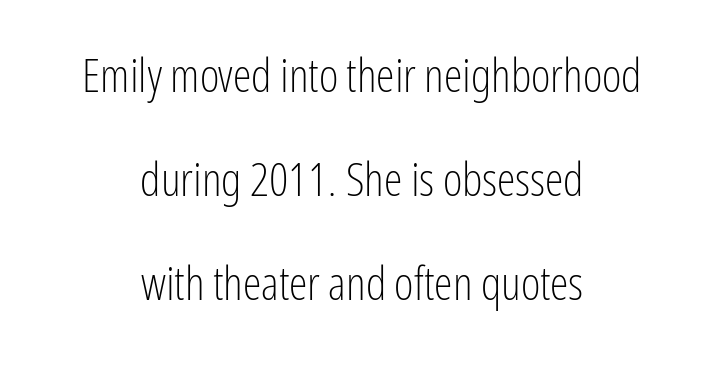
One-word summary of the alignment: center. If you drew a line through each stem, it would be perfectly vertical. The rendering uses natural spacing where letterforms have individual widths. Letterform terminals end flat and unadorned throughout the passage.
